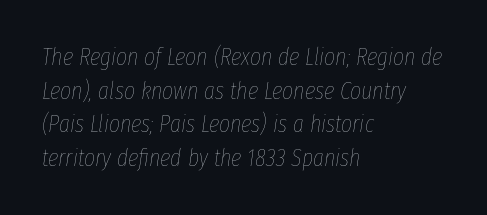
{"italic": "yes", "lean": "right", "slant_degrees": 8, "bold": "no", "underline": "no", "align": "left", "line_spacing": "normal", "line_spacing_ratio": 1.4, "letter_spacing": "normal", "letter_spacing_em": 0.0, "glyph_px": 24}
